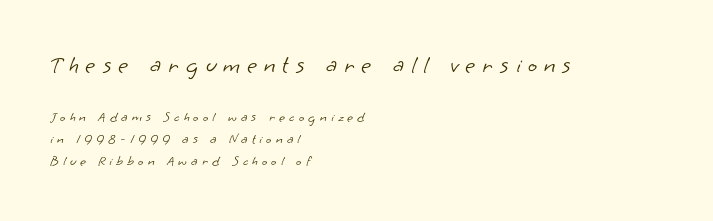
The image shows 24 px text type; set left-aligned, normal line spacing (1.6x), unusually wide letter spacing (+0.3 em), not underlined; the first (top) block is 1.71x larger.
